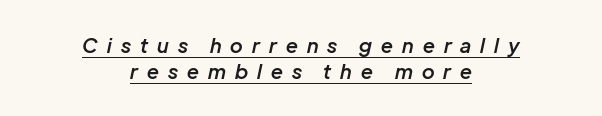
Q: Is the text bold? A: Semi-bold.
Q: Is the text italic (slanted)? A: Yes, it leans right by about 12 degrees.
Q: Is the text underlined? A: Yes.
Q: How is the paragraph aligned? A: Centered.
Q: Is the spacing between letters normal or unusually wide? A: Unusually wide.
Q: Is the spacing between lines tight, normal or loose? A: Normal.
